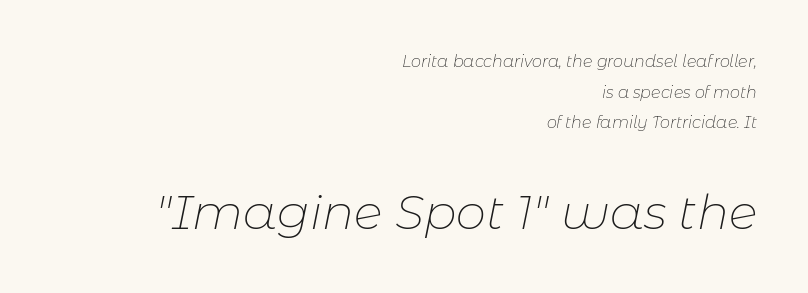
{"italic": "yes", "lean": "right", "slant_degrees": 11, "bold": "no", "weight": "thin", "width": "normal", "stroke_contrast": "low", "x_height": "medium", "monospaced": "no", "underline": "no", "align": "right", "line_spacing": "loose", "line_spacing_ratio": 1.92, "letter_spacing": "normal", "letter_spacing_em": 0.0, "larger_block": "second", "size_ratio": 3.0, "glyph_px": 48}
